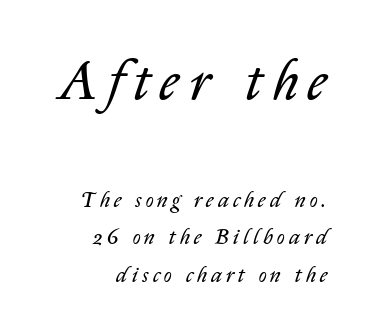
The image shows 56 px regular-weight type, italic (leaning right); set right-aligned, line spacing 1.71x, not underlined; the first (top) block is 2.55x larger; low stroke contrast and a medium x-height.
